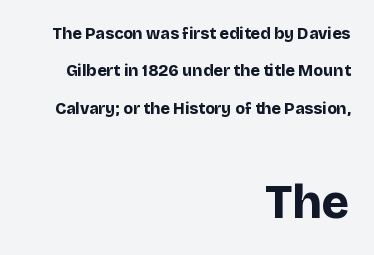
The image shows 47 px bold sans-serif type, upright; set right-aligned, loose line spacing (2.34x), normal letter spacing, not underlined; the second (bottom) block is 2.94x larger; low stroke contrast and a large x-height.
